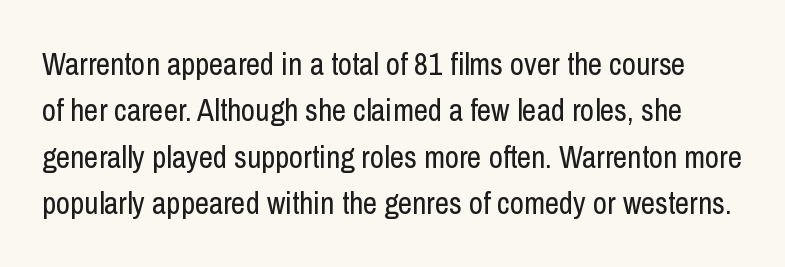
Letters rest on an invisible, unmarked baseline. In terms of letterform style, serifs are entirely absent. Do the characters align in a grid? No, the font is proportional. This sample uses plain, unmodified letter spacing.
